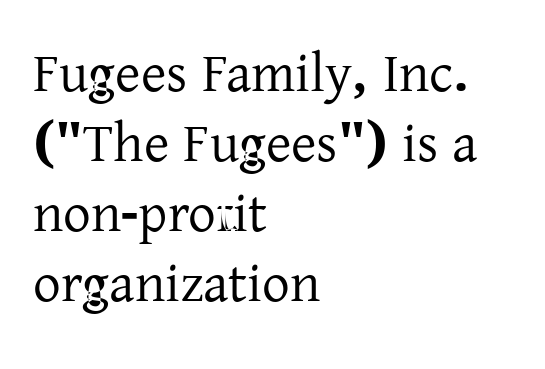
{"serif": "yes", "italic": "no", "width": "normal", "stroke_contrast": "low", "x_height": "medium", "monospaced": "no", "underline": "no", "align": "left", "line_spacing": "normal", "line_spacing_ratio": 1.27, "letter_spacing": "normal", "letter_spacing_em": 0.0, "glyph_px": 55}
